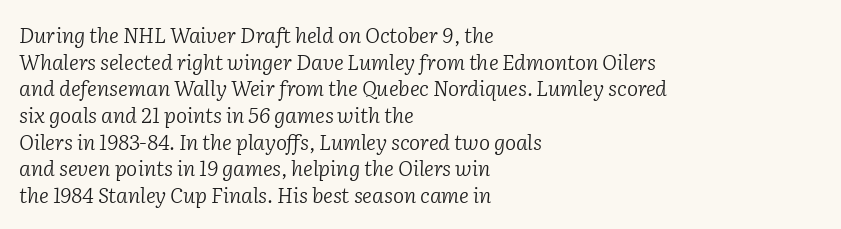
The image shows 21 px text type, italic (leaning right); set left-aligned, normal line spacing (1.27x), normal letter spacing, not underlined.
